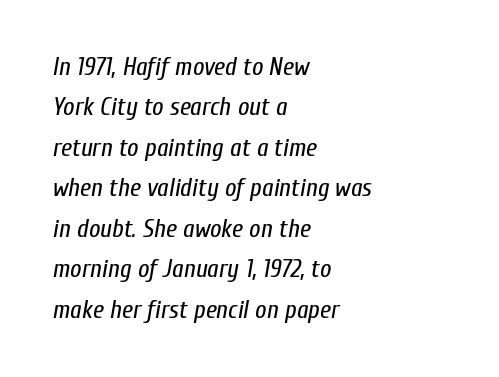
Q: Is the text bold? A: No.
Q: Is the text italic (slanted)? A: Yes, it leans right by about 10 degrees.
Q: Is the text underlined? A: No.
Q: How is the paragraph aligned? A: Left-aligned.
Q: Is the spacing between letters normal or unusually wide? A: Normal.
Q: Is the spacing between lines tight, normal or loose? A: Normal.
